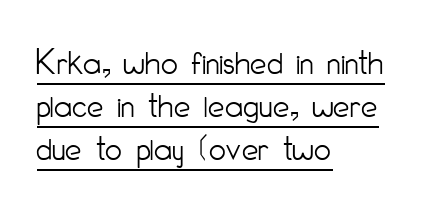
{"serif": "no", "italic": "no", "bold": "no", "weight": "light", "width": "condensed", "stroke_contrast": "low", "x_height": "small", "monospaced": "no", "underline": "yes", "align": "left", "line_spacing_ratio": 1.16, "letter_spacing": "normal", "letter_spacing_em": 0.0, "glyph_px": 37}
